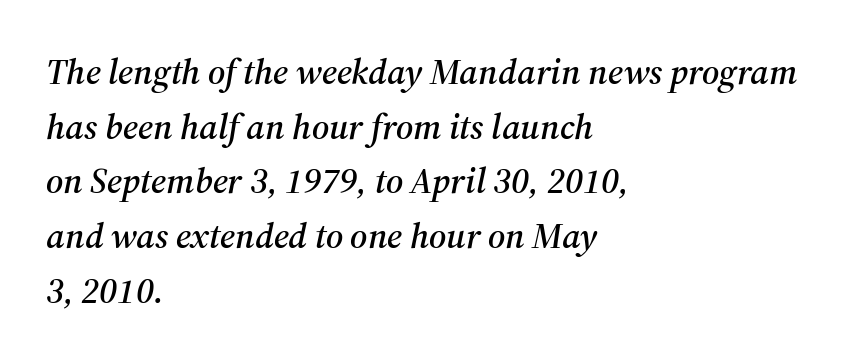
Q: Is the text italic (slanted)? A: Yes, it leans right by about 12 degrees.
Q: Is the typeface a serif or a sans-serif typeface? A: Serif.
Q: Is the text underlined? A: No.
Q: How is the paragraph aligned? A: Left-aligned.
Q: Is the spacing between letters normal or unusually wide? A: Normal.
Q: Is the spacing between lines tight, normal or loose? A: Normal.
Q: Width (condensed, normal, or wide)? A: Normal.
Q: Stroke contrast? A: Medium.
Q: x-height? A: Medium.
Q: Monospaced? A: No.
